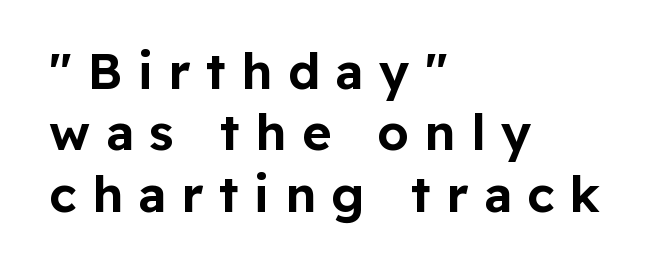
Regarding serifs, this sample does without them. Do the characters align in a grid? No, the font is proportional. The string is rendered with underlining switched off. You can tell it's not italic because the verticals are truly vertical.
